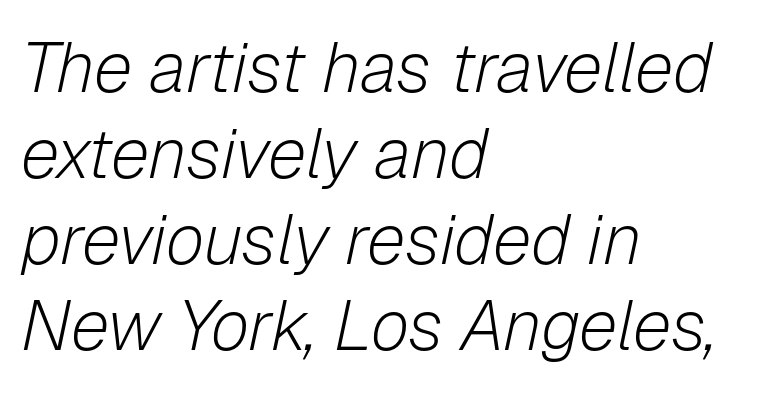
{"italic": "yes", "lean": "right", "slant_degrees": 12, "bold": "no", "weight": "light", "width": "normal", "stroke_contrast": "low", "x_height": "medium", "monospaced": "no", "underline": "no", "align": "left", "line_spacing_ratio": 1.23, "letter_spacing": "normal", "letter_spacing_em": 0.0, "glyph_px": 70}
